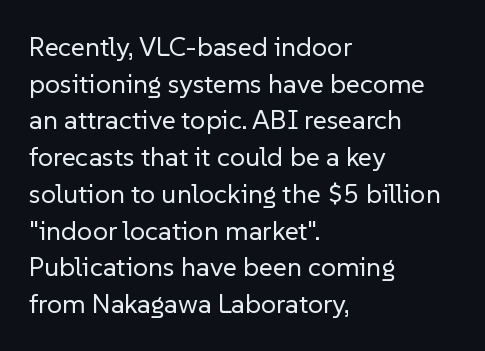
Q: Is the text bold? A: No.
Q: Is the text italic (slanted)? A: No, it is upright.
Q: Is the text underlined? A: No.
Q: How is the paragraph aligned? A: Left-aligned.
Q: Is the spacing between letters normal or unusually wide? A: Normal.
Q: Is the spacing between lines tight, normal or loose? A: Normal.
